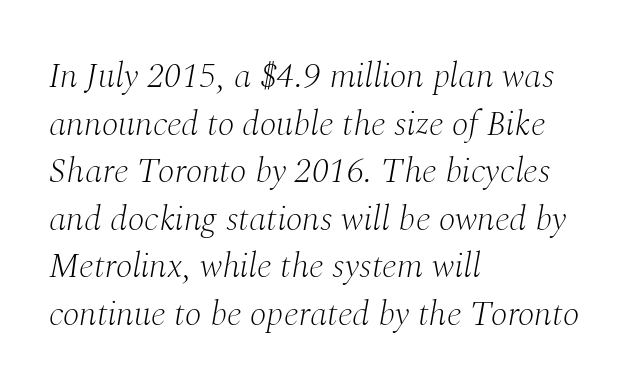
Q: Is the text bold? A: No.
Q: Is the text italic (slanted)? A: Yes, it leans right by about 10 degrees.
Q: Is the typeface a serif or a sans-serif typeface? A: Serif.
Q: Is the text underlined? A: No.
Q: How is the paragraph aligned? A: Left-aligned.
Q: Is the spacing between letters normal or unusually wide? A: Normal.
Q: Is the spacing between lines tight, normal or loose? A: Normal.
Q: Width (condensed, normal, or wide)? A: Normal.
Q: Stroke contrast? A: Medium.
Q: x-height? A: Medium.
Q: Monospaced? A: No.
